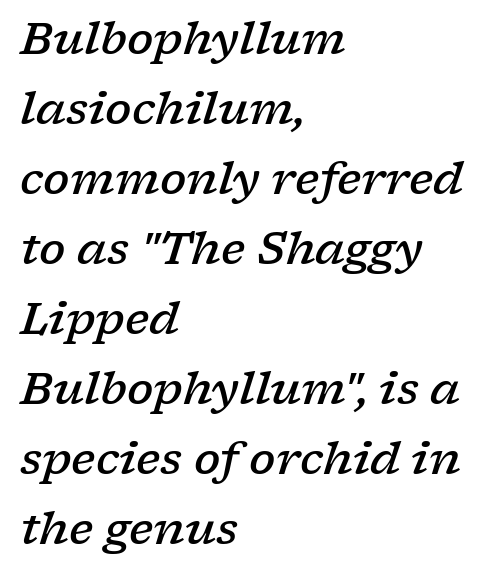
The image shows 44 px semibold, wide serif type, italic (leaning right); set left-aligned, normal line spacing (1.59x), normal letter spacing, not underlined; low stroke contrast and a medium x-height.
